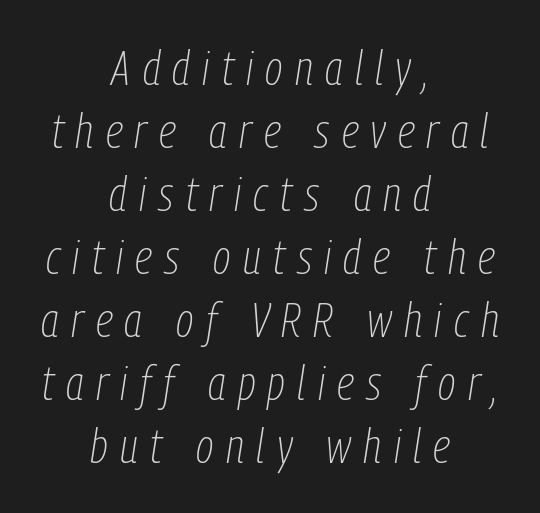
The image shows 47 px thin, condensed type, italic (leaning right); set centered, normal line spacing (1.34x), unusually wide letter spacing (+0.26 em), not underlined; low stroke contrast and a medium x-height.
